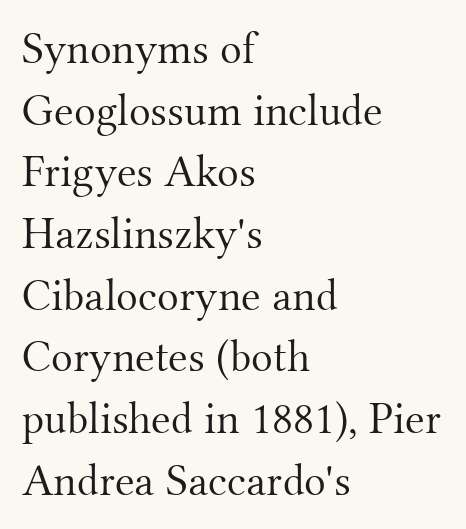
The image shows 45 px light serif type, upright; set left-aligned, normal line spacing (1.37x), normal letter spacing, not underlined; medium stroke contrast and a small x-height.
